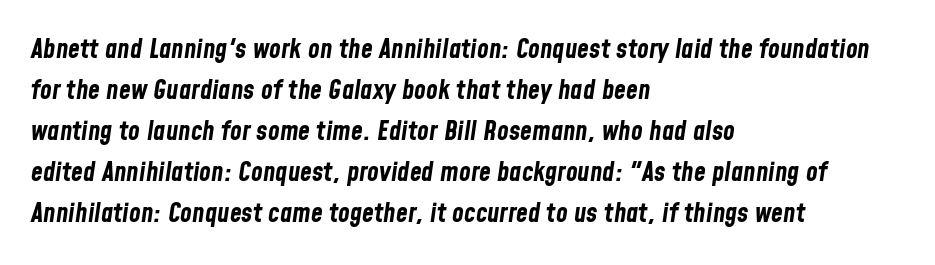
Q: Is the text bold? A: Yes.
Q: Is the text italic (slanted)? A: Yes, it leans right by about 8 degrees.
Q: Is the text underlined? A: No.
Q: How is the paragraph aligned? A: Left-aligned.
Q: Is the spacing between letters normal or unusually wide? A: Normal.
Q: Is the spacing between lines tight, normal or loose? A: Normal.
